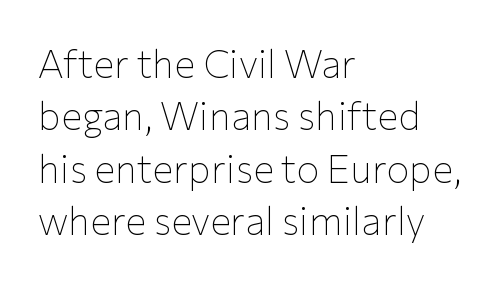
Underlining? Definitely not there. Casual observation: everything's shoved over to the left. Tracking here is standard; glyphs follow each other at the usual distance. The typeface chosen for these lines omits serifs. This sample uses an upright cut, with every glyph sitting square on the baseline.
